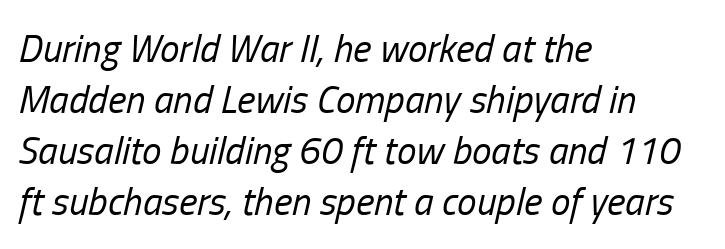
These lines are set flush left with a ragged right edge. Italic: yes, the glyphs are oblique. This rendering features lettering with no underline. Is this a heavy cut? Hardly; it is regular or lighter.
